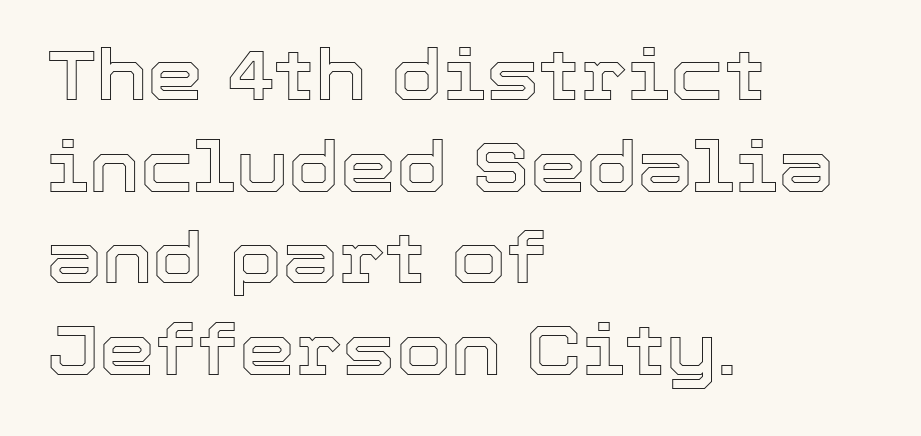
The image shows 71 px text type, upright; set left-aligned, normal line spacing (1.29x), normal letter spacing, not underlined; a medium x-height.
